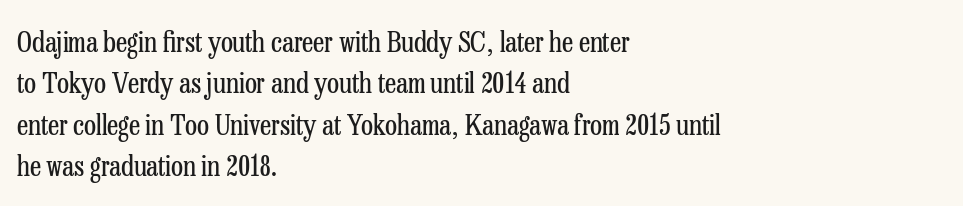
The image shows 28 px regular-weight, condensed serif type, upright; set left-aligned, normal line spacing (1.48x), normal letter spacing, not underlined; low stroke contrast and a medium x-height.
